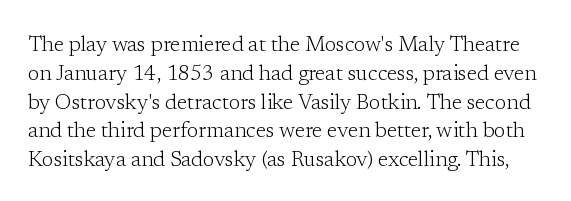
The image shows 21 px text type, upright; set normal line spacing (1.37x), normal letter spacing, not underlined.
